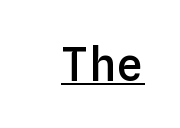
Q: Is the text bold? A: Semi-bold.
Q: Is the text italic (slanted)? A: No, it is upright.
Q: Is the text underlined? A: Yes.
Q: Is the spacing between letters normal or unusually wide? A: Normal.
Q: Width (condensed, normal, or wide)? A: Normal.
Q: Stroke contrast? A: Low.
Q: x-height? A: Medium.
Q: Monospaced? A: Yes.
